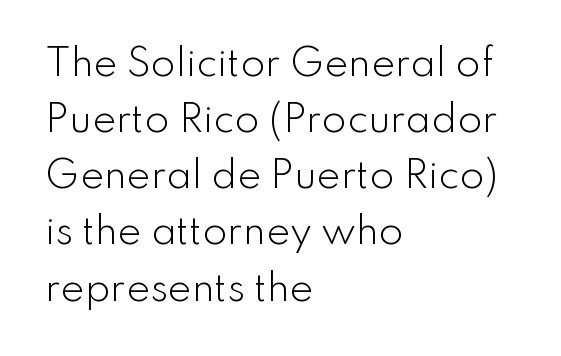
Q: Is the text bold? A: No.
Q: Is the text italic (slanted)? A: No, it is upright.
Q: Is the typeface a serif or a sans-serif typeface? A: Sans-serif.
Q: Is the text underlined? A: No.
Q: How is the paragraph aligned? A: Left-aligned.
Q: Is the spacing between letters normal or unusually wide? A: Normal.
Q: Is the spacing between lines tight, normal or loose? A: Normal.
Q: Width (condensed, normal, or wide)? A: Normal.
Q: Stroke contrast? A: Low.
Q: x-height? A: Small.
Q: Monospaced? A: No.
